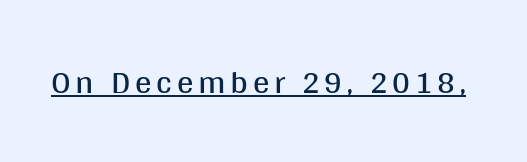
{"serif": "no", "italic": "no", "bold": "no", "weight": "regular", "width": "normal", "stroke_contrast": "medium", "x_height": "large", "monospaced": "no", "underline": "yes", "glyph_px": 33}
